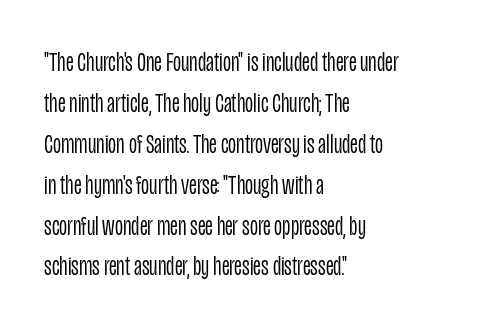
Caption: standard tracking, unaltered. Note: no serifs on the glyphs. The passage shown stacks its lines at a standard gap. Each letter keeps its own natural width here, so spacing adapts to shape. Is the stroke heavy? The answer is a plain regular-or-lighter.
